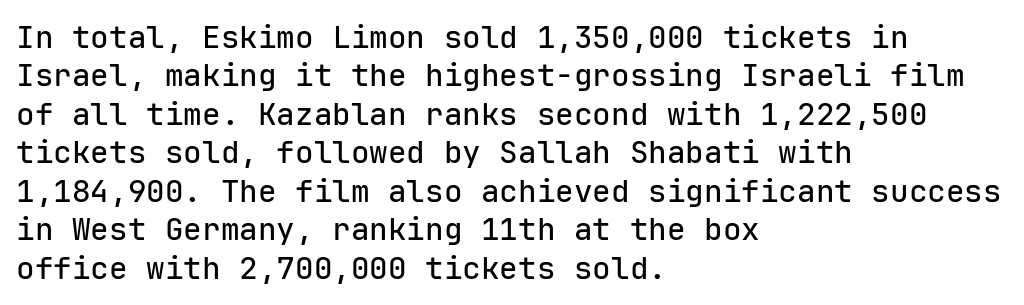
Q: Is the text italic (slanted)? A: No, it is upright.
Q: Is the typeface a serif or a sans-serif typeface? A: Sans-serif.
Q: Is the text underlined? A: No.
Q: How is the paragraph aligned? A: Left-aligned.
Q: Is the spacing between letters normal or unusually wide? A: Normal.
Q: Width (condensed, normal, or wide)? A: Normal.
Q: Stroke contrast? A: Low.
Q: x-height? A: Medium.
Q: Monospaced? A: Yes.
